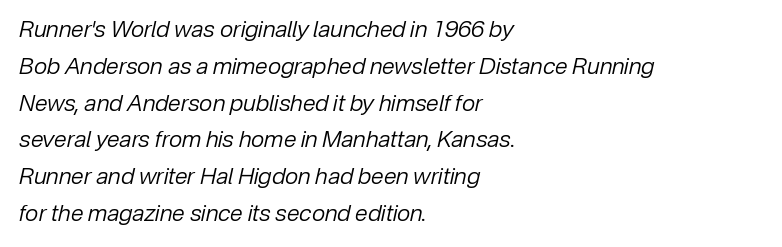
Is the type slanted? Yes — the strokes lean at a clear angle. The letters sit at their default tracking, neither squeezed nor spread. The area under the type is left untouched. The setting favours the left margin, as ordinary paragraphs usually do.
